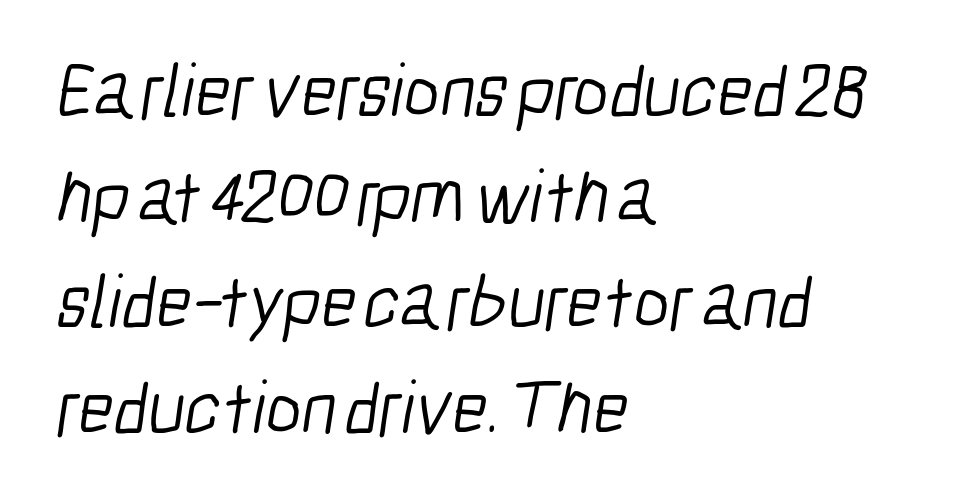
Q: Is the text bold? A: No.
Q: Is the typeface a serif or a sans-serif typeface? A: Sans-serif.
Q: Is the text underlined? A: No.
Q: How is the paragraph aligned? A: Left-aligned.
Q: Is the spacing between letters normal or unusually wide? A: Normal.
Q: Is the spacing between lines tight, normal or loose? A: Normal.
Q: Width (condensed, normal, or wide)? A: Condensed.
Q: Stroke contrast? A: Low.
Q: x-height? A: Medium.
Q: Monospaced? A: No.
